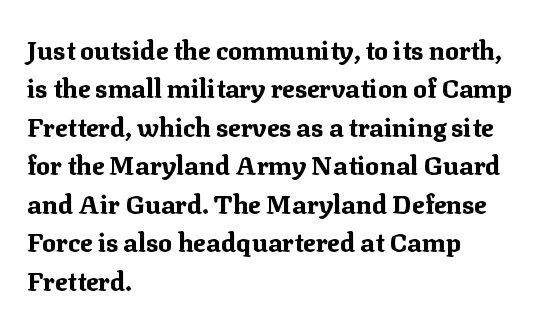
The image shows 26 px bold type, upright; set left-aligned, normal line spacing (1.48x), normal letter spacing, not underlined.
